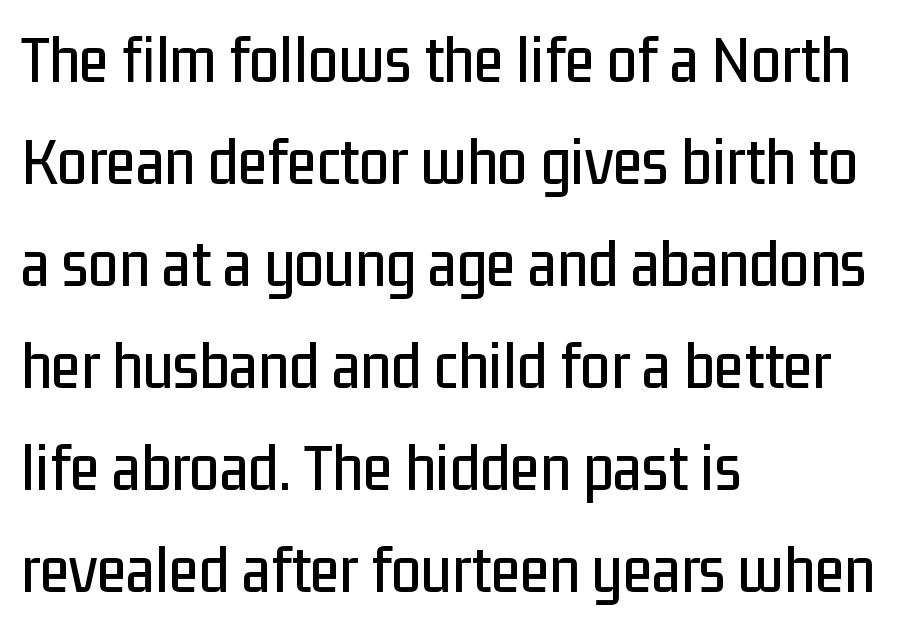
The string is rendered with underlining switched off. Spacing between characters is what you'd get straight out of the box. The typography opts for an upright posture over an oblique one. One-word summary of the alignment: left. No feet cap the strokes, marking this as sans-serif type. This sample keeps an unexceptional amount of space between lines.
